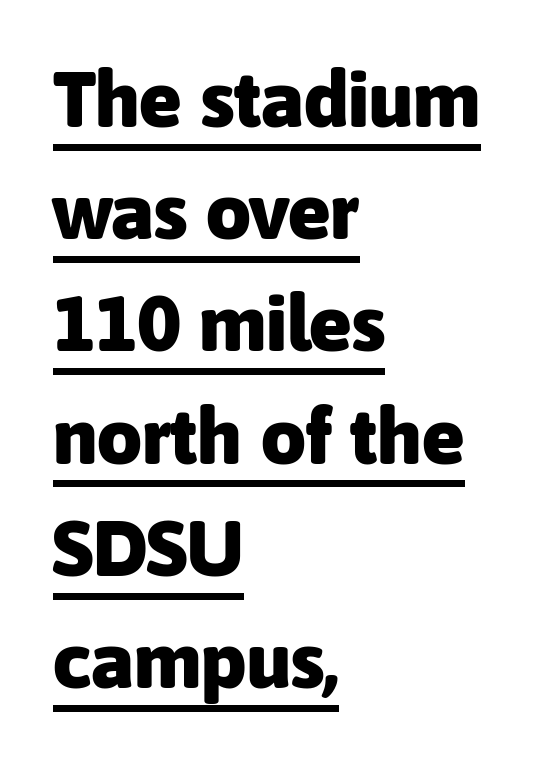
Q: Is the text bold? A: Yes.
Q: Is the text italic (slanted)? A: No, it is upright.
Q: Is the typeface a serif or a sans-serif typeface? A: Sans-serif.
Q: Is the text underlined? A: Yes.
Q: How is the paragraph aligned? A: Left-aligned.
Q: Is the spacing between letters normal or unusually wide? A: Normal.
Q: Is the spacing between lines tight, normal or loose? A: Normal.
Q: Width (condensed, normal, or wide)? A: Normal.
Q: Stroke contrast? A: Low.
Q: x-height? A: Medium.
Q: Monospaced? A: No.
